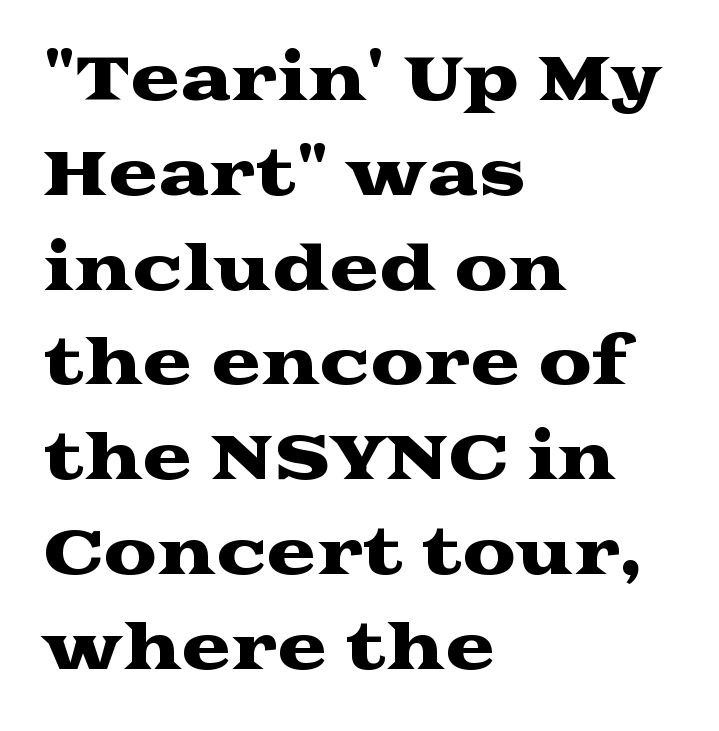
The image shows 60 px wide serif type, upright; set left-aligned, normal line spacing (1.58x), normal letter spacing, not underlined; medium stroke contrast and a medium x-height.
